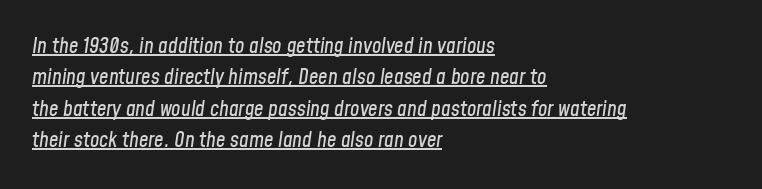
Q: Is the text italic (slanted)? A: Yes, it leans right by about 8 degrees.
Q: Is the text underlined? A: Yes.
Q: How is the paragraph aligned? A: Left-aligned.
Q: Is the spacing between letters normal or unusually wide? A: Normal.
Q: Is the spacing between lines tight, normal or loose? A: Normal.
